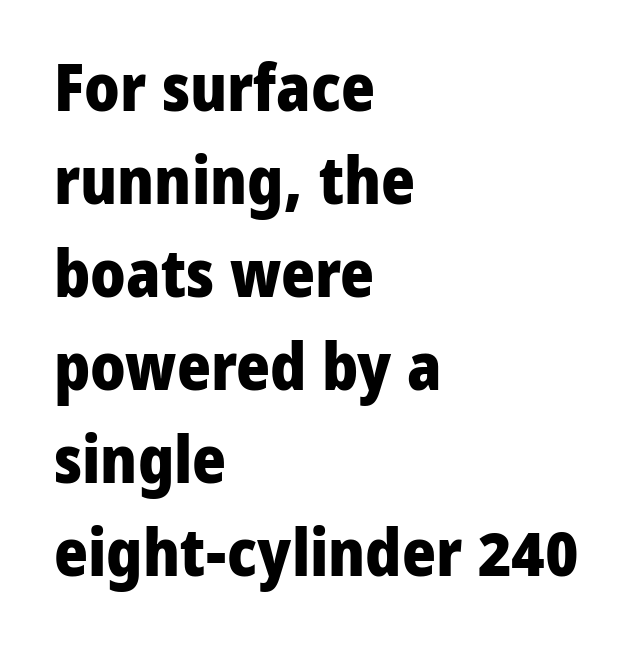
The image shows 65 px heavy sans-serif type, upright; set left-aligned, normal line spacing (1.43x), normal letter spacing, not underlined; low stroke contrast and a medium x-height.
